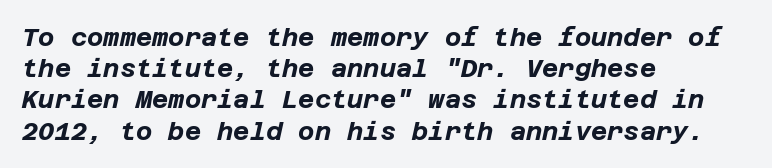
Q: Is the text bold? A: Yes.
Q: Is the text italic (slanted)? A: Yes, it leans right by about 12 degrees.
Q: Is the text underlined? A: No.
Q: How is the paragraph aligned? A: Left-aligned.
Q: Is the spacing between letters normal or unusually wide? A: Normal.
Q: Is the spacing between lines tight, normal or loose? A: Normal.
